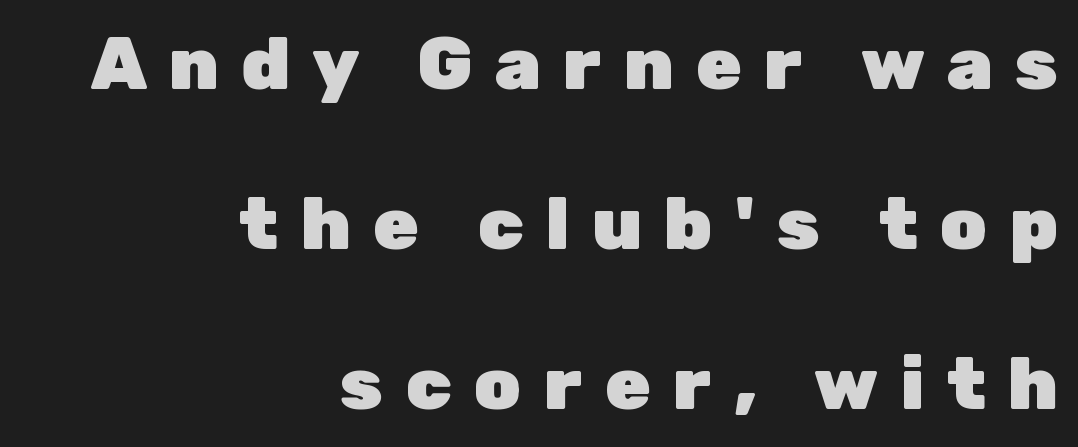
The strokes are fattened all the way to bold. The words here are not underlined. The letters advance in unequal steps, a hallmark of proportional type. The letterforms stand isolated, each surrounded by extra space. Every character sits straight up, as roman type does.
